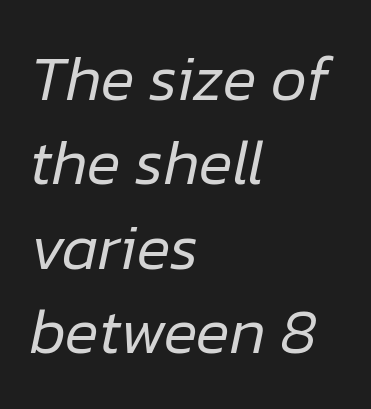
{"italic": "yes", "lean": "right", "slant_degrees": 12, "bold": "no", "weight": "regular", "width": "normal", "stroke_contrast": "low", "x_height": "medium", "monospaced": "no", "underline": "no", "align": "left", "line_spacing": "normal", "line_spacing_ratio": 1.34, "letter_spacing": "normal", "letter_spacing_em": 0.0, "glyph_px": 63}
